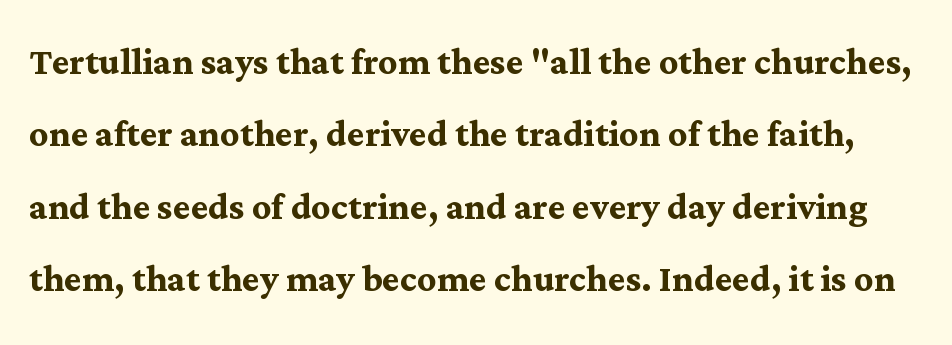
{"serif": "yes", "italic": "no", "bold": "yes", "weight": "semibold", "width": "normal", "stroke_contrast": "medium", "x_height": "medium", "monospaced": "no", "underline": "no", "line_spacing": "normal", "line_spacing_ratio": 1.54, "letter_spacing": "normal", "letter_spacing_em": 0.0, "glyph_px": 47}
